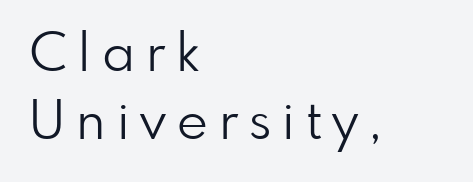
The image shows 53 px light sans-serif type, upright; set left-aligned, normal line spacing (1.29x), unusually wide letter spacing (+0.21 em), not underlined; low stroke contrast and a small x-height.
